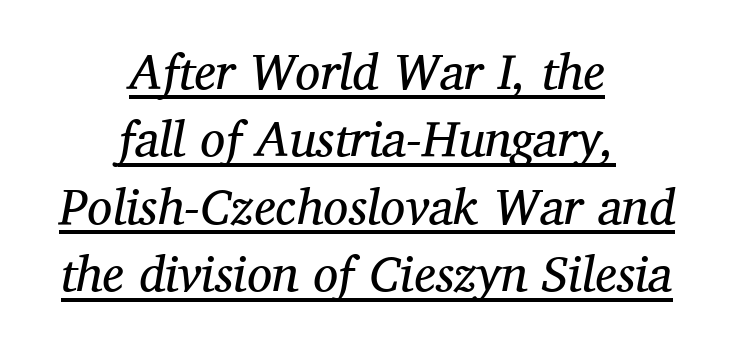
{"serif": "yes", "italic": "yes", "lean": "right", "slant_degrees": 11, "bold": "no", "weight": "regular", "width": "normal", "stroke_contrast": "medium", "x_height": "medium", "monospaced": "no", "underline": "yes", "align": "center", "line_spacing": "normal", "line_spacing_ratio": 1.35, "letter_spacing": "normal", "letter_spacing_em": 0.0, "glyph_px": 50}
